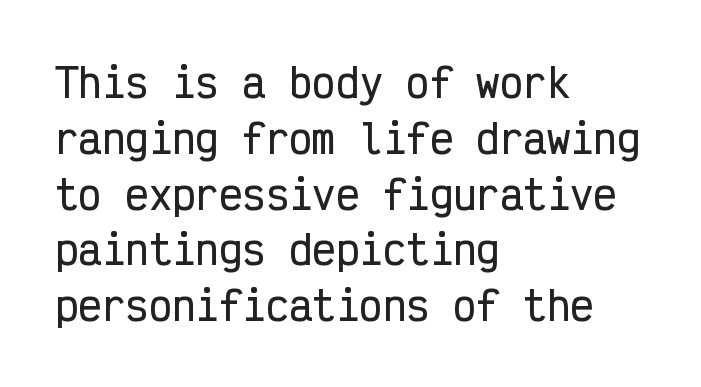
{"serif": "no", "italic": "no", "width": "condensed", "stroke_contrast": "low", "x_height": "medium", "monospaced": "yes", "underline": "no", "align": "left", "line_spacing": "normal", "line_spacing_ratio": 1.43, "letter_spacing": "normal", "letter_spacing_em": 0.0, "glyph_px": 39}
